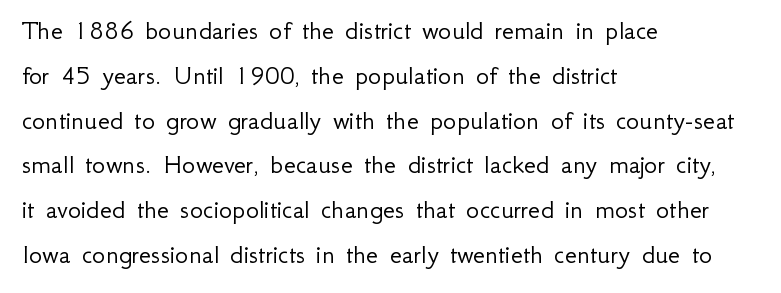
{"serif": "no", "italic": "no", "bold": "no", "weight": "light", "width": "normal", "stroke_contrast": "low", "x_height": "small", "monospaced": "no", "underline": "no", "align": "left", "line_spacing": "normal", "line_spacing_ratio": 1.6, "letter_spacing": "normal", "letter_spacing_em": 0.0, "glyph_px": 28}
